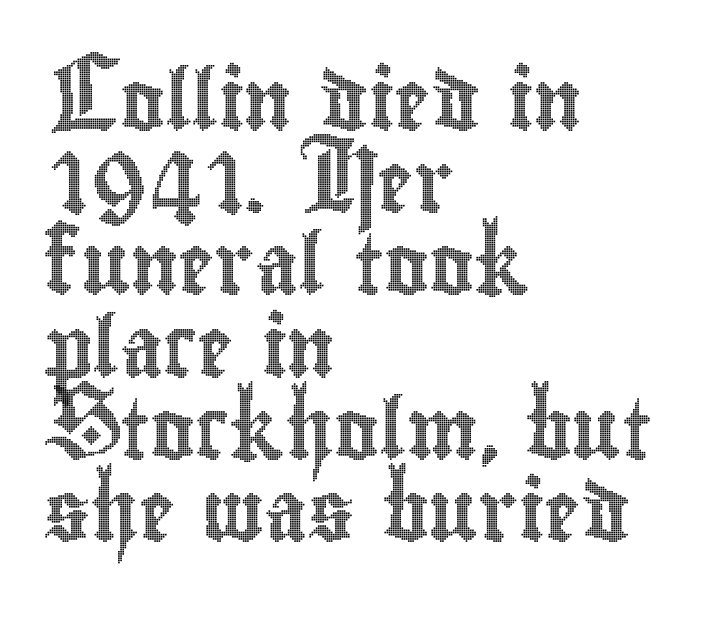
{"italic": "no", "width": "condensed", "x_height": "small", "monospaced": "no", "underline": "no", "align": "left", "line_spacing": "normal", "line_spacing_ratio": 1.37, "letter_spacing": "normal", "letter_spacing_em": 0.0, "glyph_px": 60}
